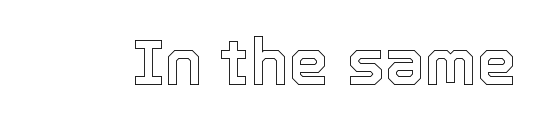
{"italic": "no", "width": "normal", "x_height": "medium", "monospaced": "no", "underline": "no", "letter_spacing": "normal", "letter_spacing_em": 0.0, "glyph_px": 64}
